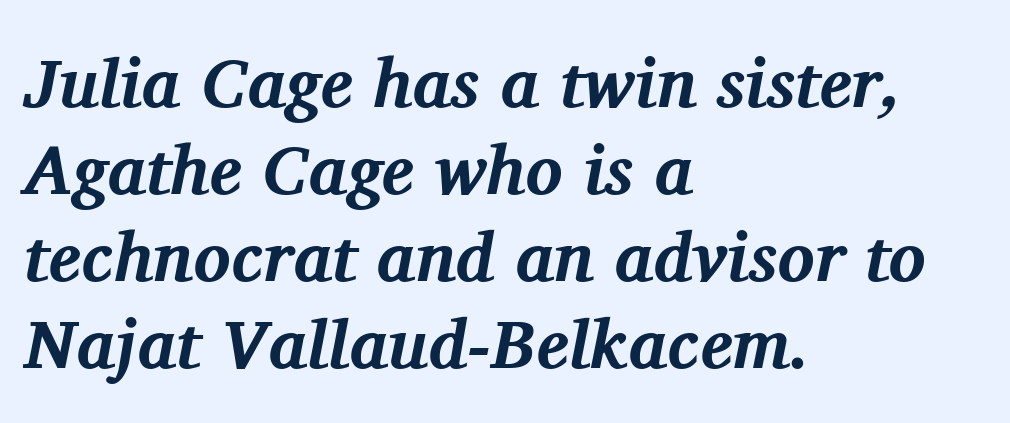
Q: Is the text bold? A: Yes.
Q: Is the text italic (slanted)? A: Yes, it leans right by about 11 degrees.
Q: Is the typeface a serif or a sans-serif typeface? A: Serif.
Q: Is the text underlined? A: No.
Q: How is the paragraph aligned? A: Left-aligned.
Q: Is the spacing between letters normal or unusually wide? A: Normal.
Q: Is the spacing between lines tight, normal or loose? A: Normal.
Q: Width (condensed, normal, or wide)? A: Normal.
Q: Stroke contrast? A: Medium.
Q: x-height? A: Medium.
Q: Monospaced? A: No.
